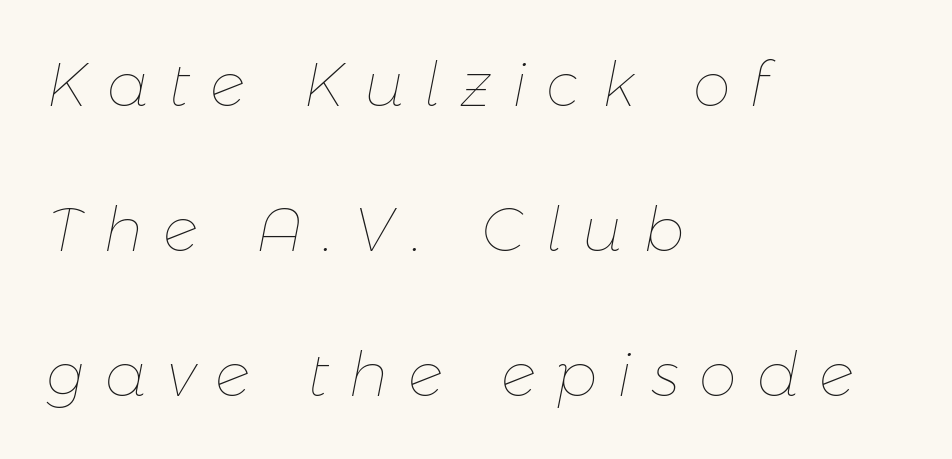
{"italic": "yes", "lean": "right", "slant_degrees": 11, "bold": "no", "weight": "thin", "width": "normal", "stroke_contrast": "low", "x_height": "medium", "monospaced": "no", "underline": "no", "align": "left", "line_spacing": "loose", "line_spacing_ratio": 2.38, "letter_spacing": "wide", "letter_spacing_em": 0.33, "glyph_px": 61}
